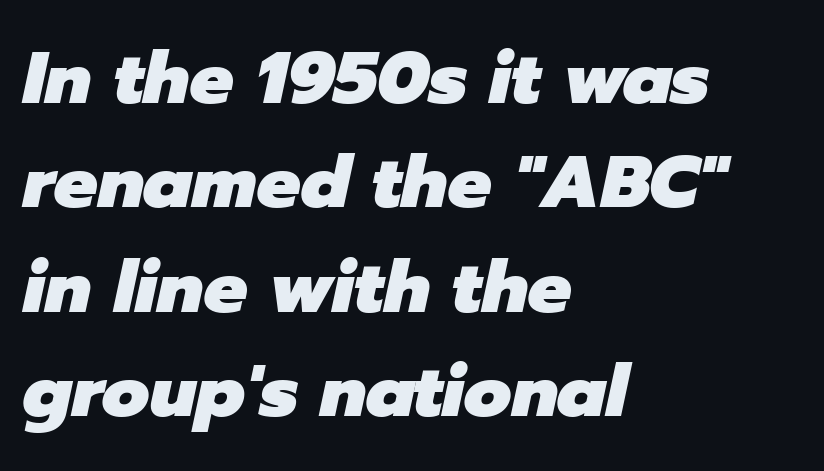
Q: Is the text bold? A: Yes.
Q: Is the text italic (slanted)? A: Yes, it leans right by about 12 degrees.
Q: Is the text underlined? A: No.
Q: How is the paragraph aligned? A: Left-aligned.
Q: Is the spacing between letters normal or unusually wide? A: Normal.
Q: Is the spacing between lines tight, normal or loose? A: Normal.
Q: Width (condensed, normal, or wide)? A: Normal.
Q: Stroke contrast? A: Low.
Q: x-height? A: Medium.
Q: Monospaced? A: No.
